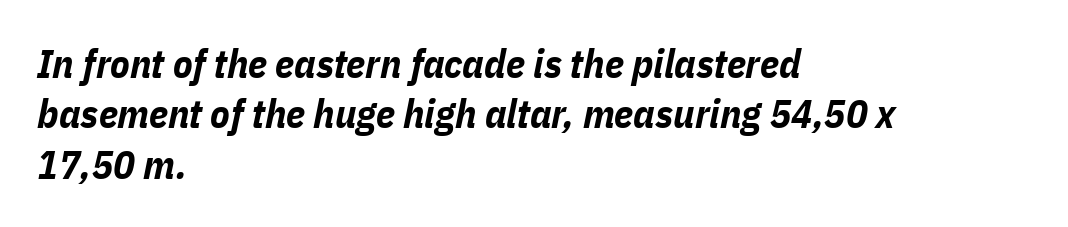
Q: Is the text bold? A: Yes.
Q: Is the text italic (slanted)? A: Yes, it leans right by about 11 degrees.
Q: Is the text underlined? A: No.
Q: How is the paragraph aligned? A: Left-aligned.
Q: Is the spacing between letters normal or unusually wide? A: Normal.
Q: Is the spacing between lines tight, normal or loose? A: Normal.
Q: Width (condensed, normal, or wide)? A: Condensed.
Q: Stroke contrast? A: Low.
Q: x-height? A: Medium.
Q: Monospaced? A: No.
